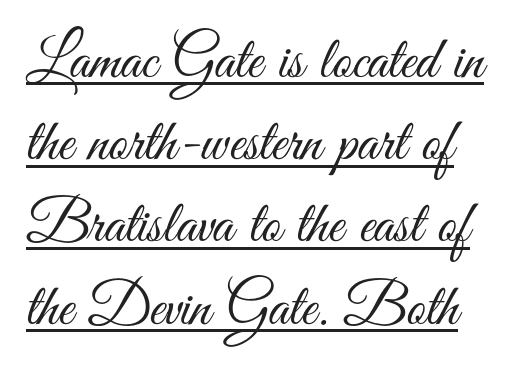
The image shows 60 px light, condensed sans-serif type; set normal line spacing (1.37x), normal letter spacing, underlined; medium stroke contrast and a small x-height.
